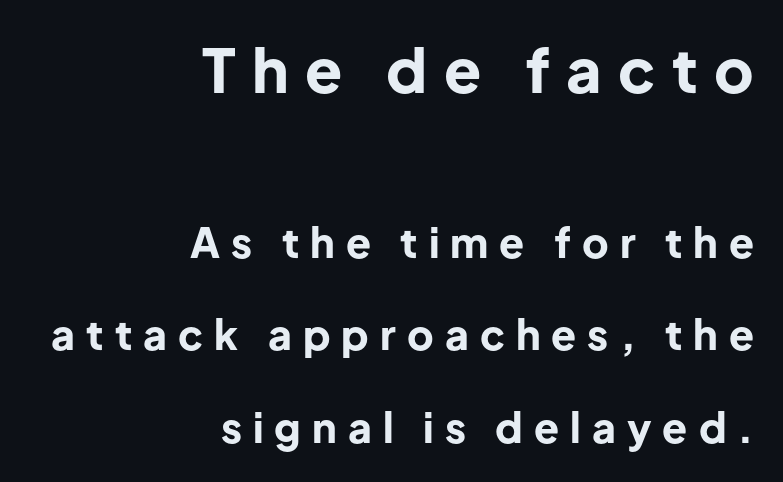
Q: Is the text bold? A: Yes.
Q: Is the text italic (slanted)? A: No, it is upright.
Q: Is the typeface a serif or a sans-serif typeface? A: Sans-serif.
Q: Is the text underlined? A: No.
Q: How is the paragraph aligned? A: Right-aligned.
Q: Is the spacing between letters normal or unusually wide? A: Unusually wide.
Q: Is the spacing between lines tight, normal or loose? A: Loose.
Q: Which block of text is set in a larger size, the first (top) or the second (bottom)? A: The first (top) one.
Q: Width (condensed, normal, or wide)? A: Normal.
Q: Stroke contrast? A: Low.
Q: x-height? A: Medium.
Q: Monospaced? A: No.
